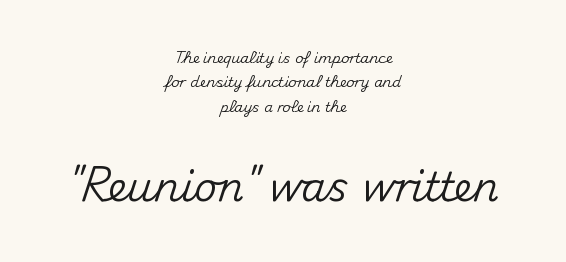
{"serif": "no", "width": "normal", "stroke_contrast": "medium", "x_height": "small", "monospaced": "no", "underline": "no", "align": "center", "line_spacing_ratio": 1.75, "letter_spacing": "normal", "letter_spacing_em": 0.0, "larger_block": "second", "size_ratio": 2.86, "glyph_px": 40}
